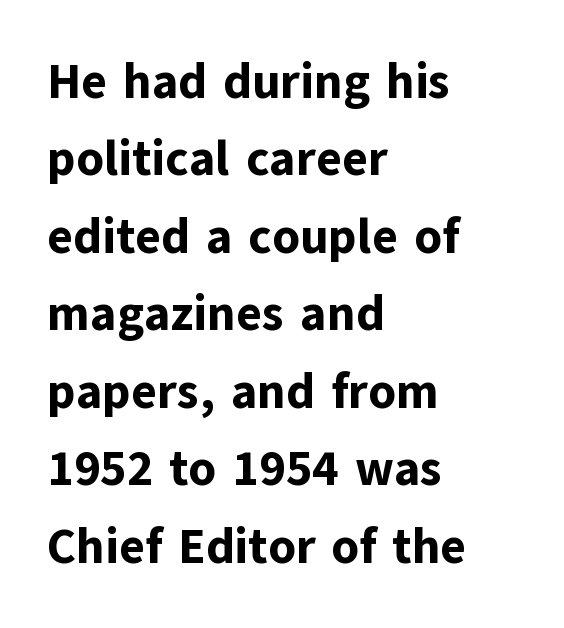
{"serif": "no", "italic": "no", "bold": "yes", "weight": "bold", "width": "normal", "stroke_contrast": "low", "x_height": "medium", "monospaced": "no", "underline": "no", "align": "left", "line_spacing": "normal", "line_spacing_ratio": 1.58, "letter_spacing": "normal", "letter_spacing_em": 0.0, "glyph_px": 49}
